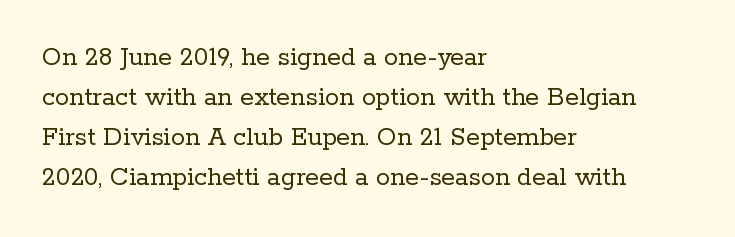
The image shows 28 px regular-weight serif type, upright; set left-aligned, normal line spacing (1.43x), normal letter spacing, not underlined; low stroke contrast and a medium x-height.
